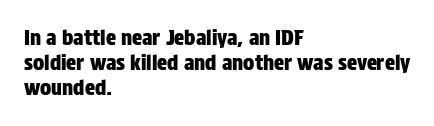
Q: Is the text italic (slanted)? A: No, it is upright.
Q: Is the text underlined? A: No.
Q: How is the paragraph aligned? A: Left-aligned.
Q: Is the spacing between letters normal or unusually wide? A: Normal.
